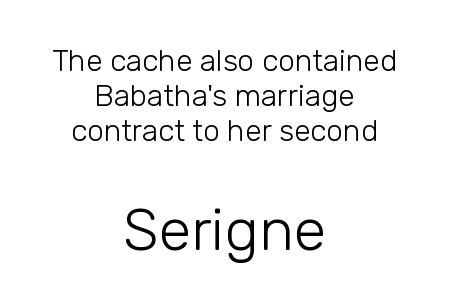
The image shows 59 px light sans-serif type, upright; set centered, line spacing 1.17x, normal letter spacing, not underlined; the second (bottom) block is 1.97x larger; low stroke contrast and a medium x-height.
